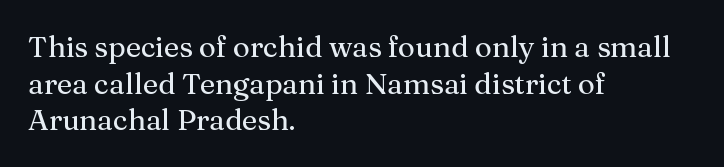
The image shows 29 px serif type, upright; set left-aligned, normal line spacing (1.26x), normal letter spacing, not underlined; medium stroke contrast and a medium x-height.
